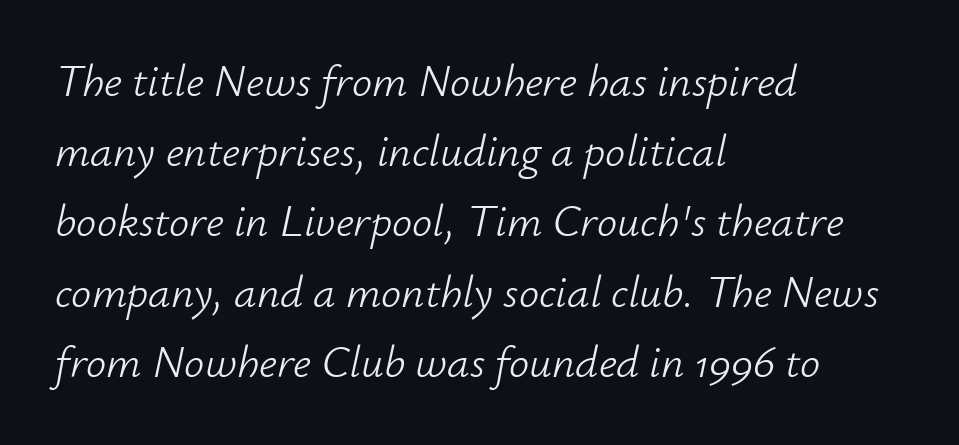
The image shows 45 px light type, italic (leaning right); set left-aligned, normal line spacing (1.56x), normal letter spacing, not underlined; low stroke contrast and a small x-height.
